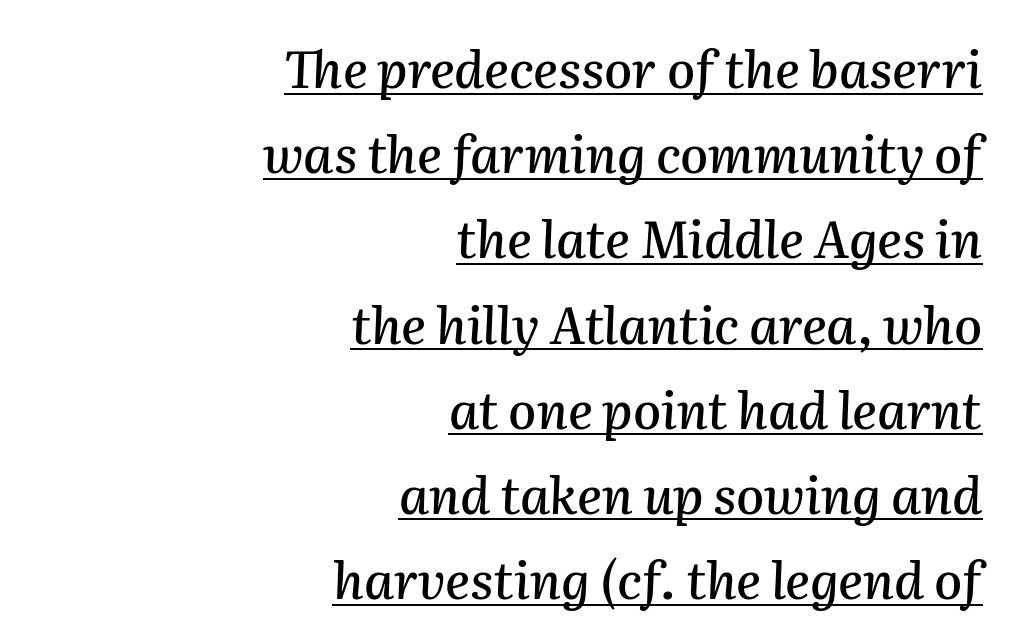
{"italic": "yes", "lean": "right", "slant_degrees": 2, "width": "normal", "stroke_contrast": "medium", "x_height": "medium", "monospaced": "no", "underline": "yes", "align": "right", "line_spacing": "normal", "line_spacing_ratio": 1.67, "letter_spacing": "normal", "letter_spacing_em": 0.0, "glyph_px": 51}
